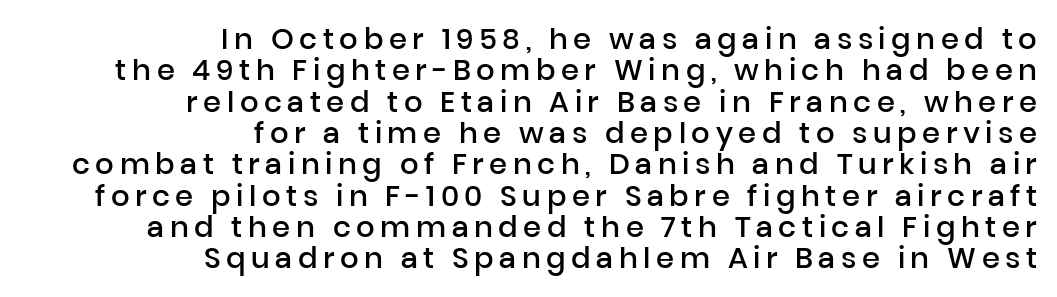
Posture: upright roman. Unmarked baselines from the first word to the last. You could barely slide anything between these rows. The paragraph shown leans on its right margin.
